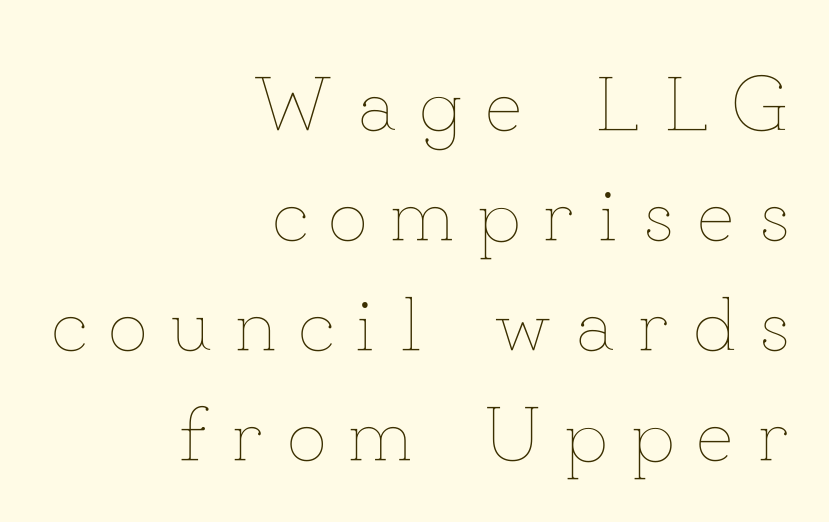
{"italic": "no", "bold": "no", "weight": "thin", "width": "normal", "stroke_contrast": "low", "x_height": "small", "monospaced": "no", "underline": "no", "align": "right", "line_spacing": "normal", "line_spacing_ratio": 1.41, "letter_spacing": "wide", "letter_spacing_em": 0.3, "glyph_px": 78}
